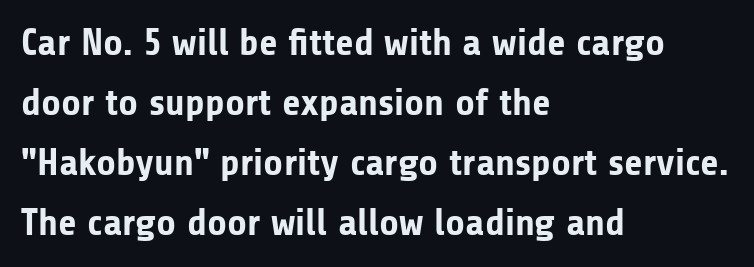
Regular leading. Students, note that the glyphs here touch the page at normal intervals. Each glyph is drawn with heavy, bold strokes. Think of a printed novel: that variable character pitch is what you see here.
